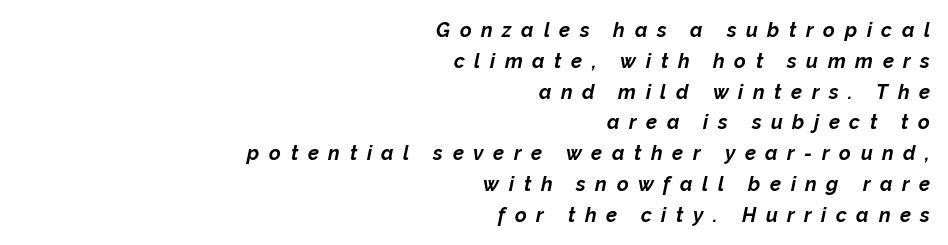
The axis of the letterforms is tilted away from vertical. Tracking here is generous; glyphs stand well apart from one another. The strokes are fattened all the way to bold. Any mark beneath the type? The region is blank. Horizontally, the lines are justified to the trailing edge only. The block of text has a typical density, with ordinary space between rows.
